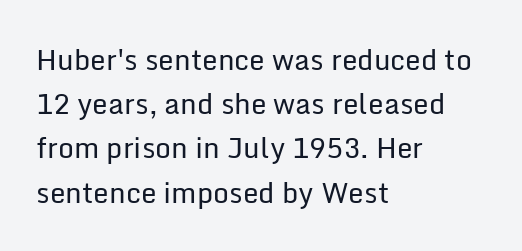
{"serif": "no", "italic": "no", "bold": "no", "weight": "regular", "width": "normal", "stroke_contrast": "low", "x_height": "medium", "monospaced": "no", "underline": "no", "align": "left", "line_spacing": "normal", "line_spacing_ratio": 1.58, "letter_spacing": "normal", "letter_spacing_em": 0.0, "glyph_px": 28}
